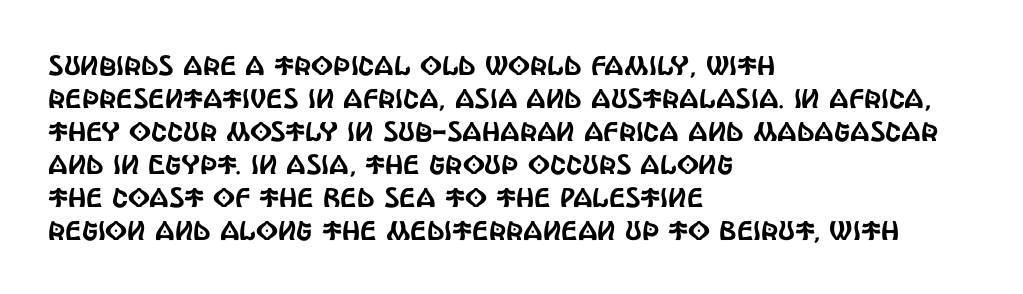
No extra tracking has been applied to these lines. Check the space under the baseline: it is left empty. The font's upright variant was chosen for this text. Casual observation: everything's shoved over to the left.
